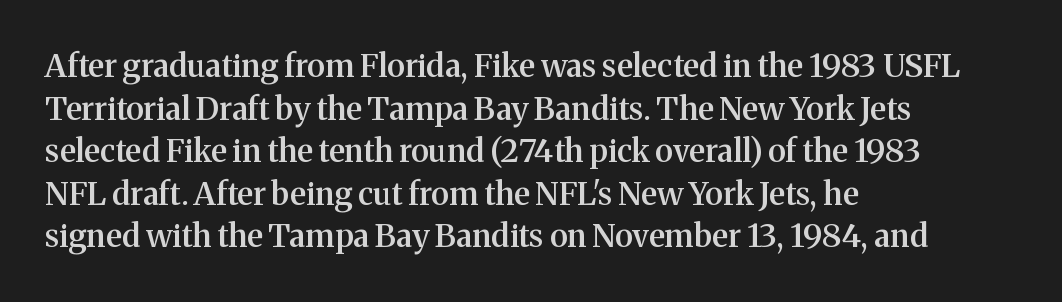
{"serif": "yes", "italic": "no", "bold": "semi", "weight": "semibold", "width": "normal", "stroke_contrast": "medium", "x_height": "medium", "monospaced": "no", "underline": "no", "align": "left", "line_spacing": "normal", "line_spacing_ratio": 1.33, "letter_spacing": "normal", "letter_spacing_em": 0.0, "glyph_px": 32}
